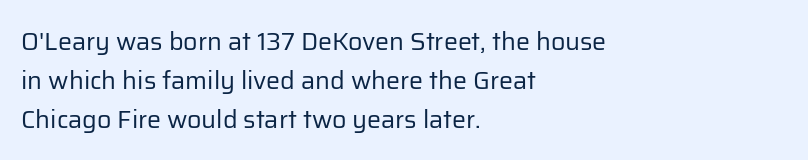
{"italic": "no", "bold": "no", "underline": "no", "align": "left", "line_spacing": "normal", "line_spacing_ratio": 1.56, "letter_spacing": "normal", "letter_spacing_em": 0.0, "glyph_px": 25}
